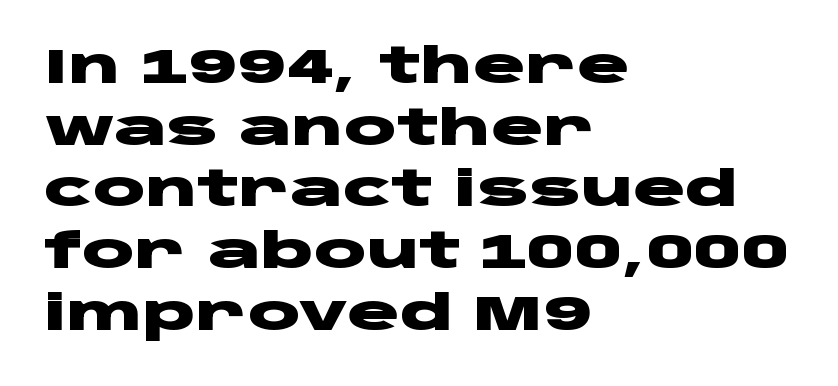
Q: Is the text bold? A: Yes.
Q: Is the text italic (slanted)? A: No, it is upright.
Q: Is the typeface a serif or a sans-serif typeface? A: Sans-serif.
Q: Is the text underlined? A: No.
Q: How is the paragraph aligned? A: Left-aligned.
Q: Is the spacing between letters normal or unusually wide? A: Normal.
Q: Is the spacing between lines tight, normal or loose? A: Normal.
Q: Width (condensed, normal, or wide)? A: Wide.
Q: Stroke contrast? A: Low.
Q: x-height? A: Large.
Q: Monospaced? A: No.
